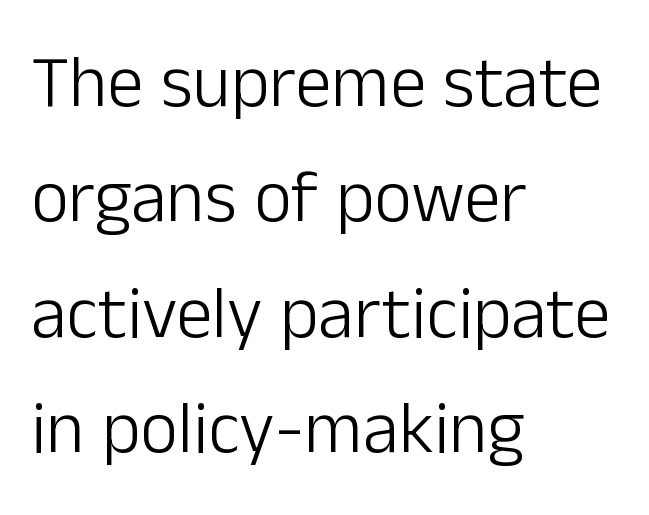
Q: Is the text bold? A: No.
Q: Is the text italic (slanted)? A: No, it is upright.
Q: Is the typeface a serif or a sans-serif typeface? A: Sans-serif.
Q: Is the text underlined? A: No.
Q: How is the paragraph aligned? A: Left-aligned.
Q: Is the spacing between letters normal or unusually wide? A: Normal.
Q: Is the spacing between lines tight, normal or loose? A: Normal.
Q: Width (condensed, normal, or wide)? A: Normal.
Q: Stroke contrast? A: Low.
Q: x-height? A: Medium.
Q: Monospaced? A: No.
